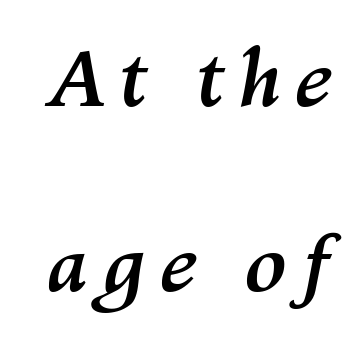
The image shows 78 px semibold type, italic (leaning right); set loose line spacing (2.37x), not underlined; medium stroke contrast and a medium x-height.
